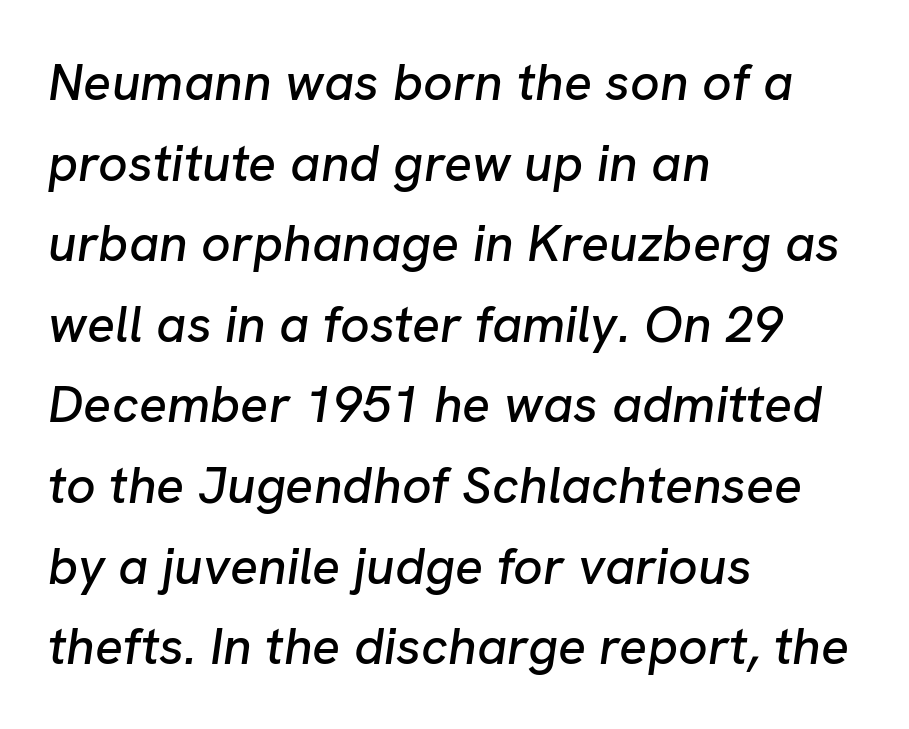
Normally led — the rows are evenly, conventionally spaced. These lines are rendered in a variable-pitch font. The axis of the letterforms is tilted away from vertical. Alignment: flush left.
